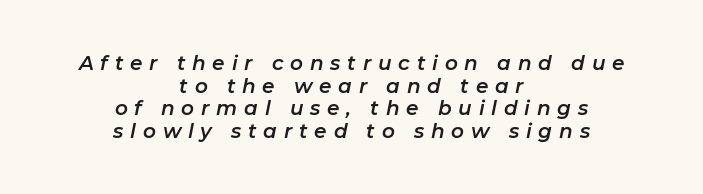
{"italic": "yes", "lean": "right", "slant_degrees": 11, "underline": "no", "align": "center", "line_spacing": "tight", "line_spacing_ratio": 1.13, "letter_spacing": "wide", "letter_spacing_em": 0.34, "glyph_px": 20}
